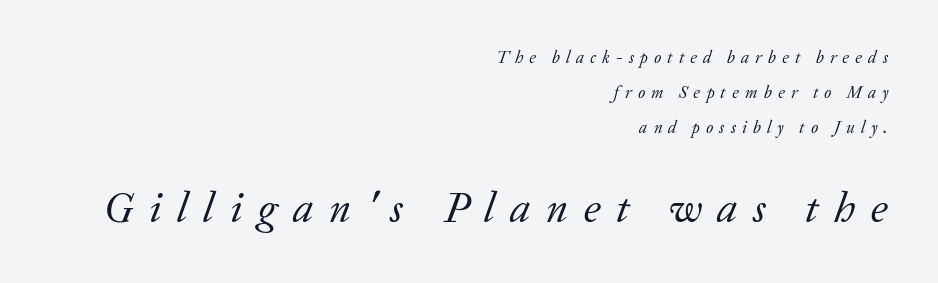
Q: Is the text bold? A: No.
Q: Is the text italic (slanted)? A: Yes, it leans right by about 20 degrees.
Q: Is the typeface a serif or a sans-serif typeface? A: Serif.
Q: Is the text underlined? A: No.
Q: How is the paragraph aligned? A: Right-aligned.
Q: Is the spacing between letters normal or unusually wide? A: Unusually wide.
Q: Is the spacing between lines tight, normal or loose? A: Loose.
Q: Which block of text is set in a larger size, the first (top) or the second (bottom)? A: The second (bottom) one.
Q: Width (condensed, normal, or wide)? A: Normal.
Q: Stroke contrast? A: Low.
Q: x-height? A: Medium.
Q: Monospaced? A: No.
